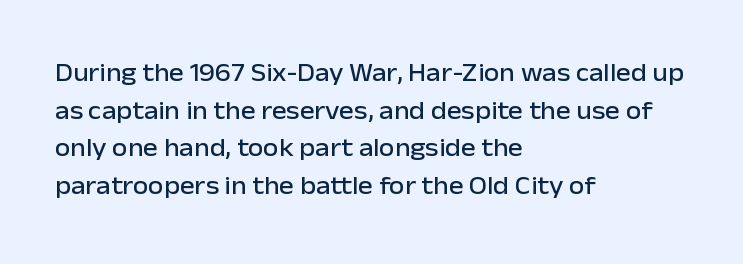
Q: Is the text italic (slanted)? A: No, it is upright.
Q: Is the text underlined? A: No.
Q: How is the paragraph aligned? A: Left-aligned.
Q: Is the spacing between letters normal or unusually wide? A: Normal.
Q: Is the spacing between lines tight, normal or loose? A: Normal.
